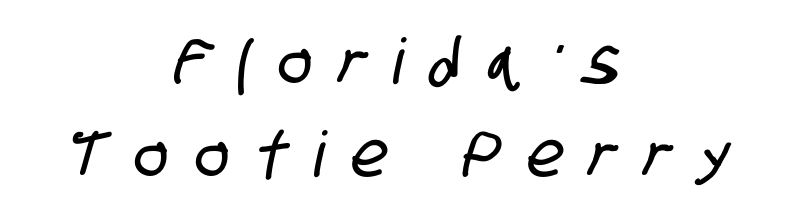
Q: Is the typeface a serif or a sans-serif typeface? A: Sans-serif.
Q: Is the text underlined? A: No.
Q: How is the paragraph aligned? A: Centered.
Q: Is the spacing between letters normal or unusually wide? A: Unusually wide.
Q: Is the spacing between lines tight, normal or loose? A: Normal.
Q: Width (condensed, normal, or wide)? A: Condensed.
Q: Stroke contrast? A: Low.
Q: x-height? A: Large.
Q: Monospaced? A: No.
